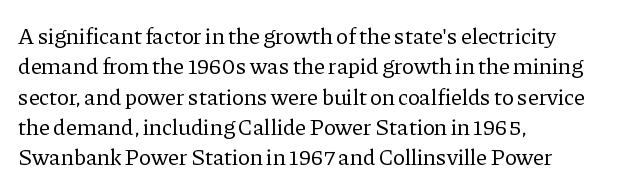
Q: Is the text bold? A: No.
Q: Is the text italic (slanted)? A: No, it is upright.
Q: Is the text underlined? A: No.
Q: How is the paragraph aligned? A: Left-aligned.
Q: Is the spacing between letters normal or unusually wide? A: Normal.
Q: Is the spacing between lines tight, normal or loose? A: Normal.
